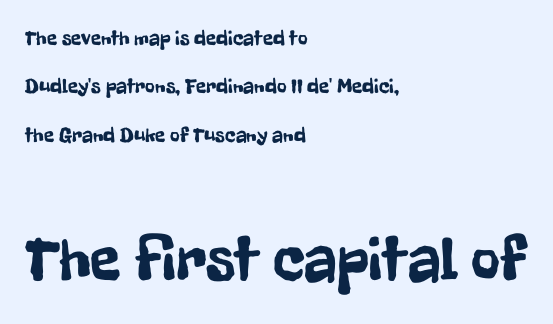
Q: Is the text italic (slanted)? A: No, it is upright.
Q: Is the typeface a serif or a sans-serif typeface? A: Sans-serif.
Q: Is the text underlined? A: No.
Q: How is the paragraph aligned? A: Left-aligned.
Q: Is the spacing between letters normal or unusually wide? A: Normal.
Q: Is the spacing between lines tight, normal or loose? A: Loose.
Q: Which block of text is set in a larger size, the first (top) or the second (bottom)? A: The second (bottom) one.
Q: Width (condensed, normal, or wide)? A: Condensed.
Q: Stroke contrast? A: Low.
Q: x-height? A: Medium.
Q: Monospaced? A: No.
